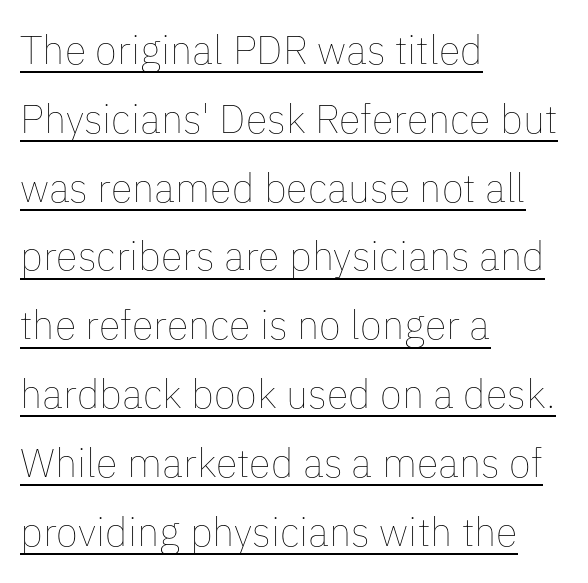
{"italic": "no", "bold": "no", "weight": "thin", "width": "normal", "stroke_contrast": "low", "x_height": "medium", "monospaced": "no", "underline": "yes", "align": "left", "line_spacing_ratio": 1.72, "letter_spacing": "normal", "letter_spacing_em": 0.0, "glyph_px": 40}
